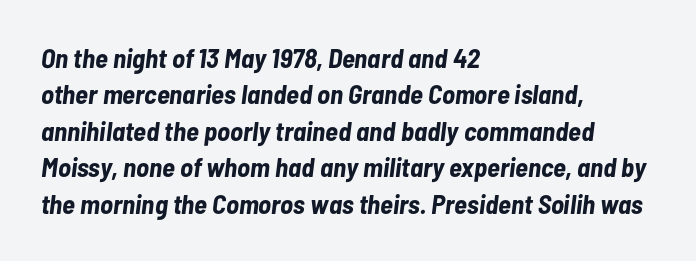
The specimen omits any rule beneath the text block's lines. Honestly, the row spacing looks completely unremarkable. The lines in this sample share a left origin and differ only in where they stop. This is oblique type, the kind used for emphasis or titles. Observe the ordinary spacing: letters are neighbours, not strangers.
